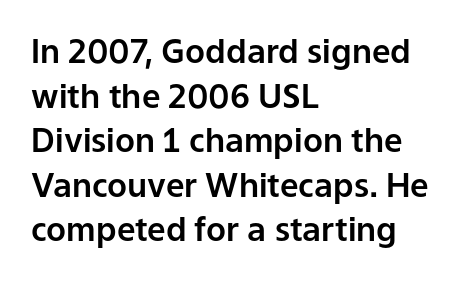
The image shows 33 px sans-serif type, upright; set left-aligned, normal line spacing (1.35x), normal letter spacing, not underlined; low stroke contrast and a medium x-height.
